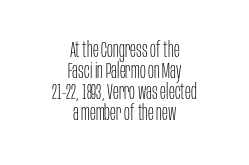
{"italic": "no", "bold": "no", "underline": "no", "align": "center", "line_spacing": "tight", "line_spacing_ratio": 0.95, "letter_spacing": "normal", "letter_spacing_em": 0.0, "glyph_px": 22}
